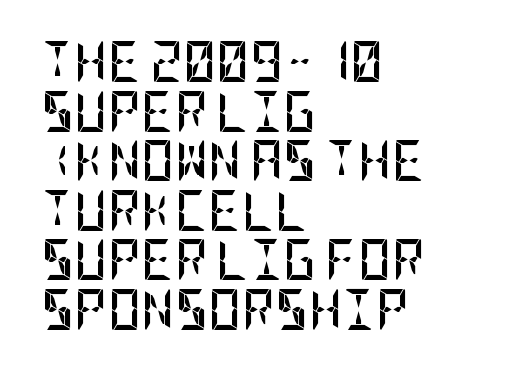
In terms of weight, the rendering is a true, heavy bold. If you drew a ruler down the left edge, every line would touch it. The letters carry no serifs — their stems end cleanly without finishing strokes. When letters stand straight like this, we call the style roman or upright.
